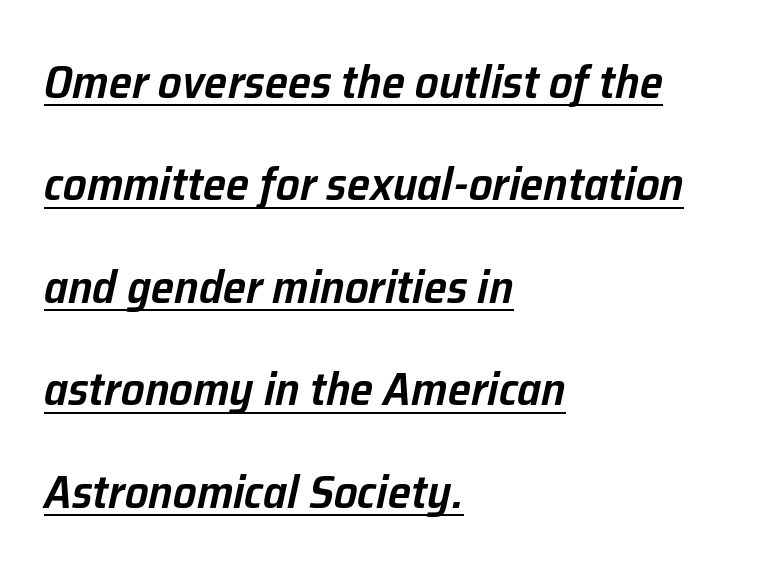
{"italic": "yes", "lean": "right", "slant_degrees": 12, "bold": "semi", "weight": "semibold", "width": "normal", "stroke_contrast": "low", "x_height": "medium", "monospaced": "no", "underline": "yes", "align": "left", "line_spacing": "loose", "line_spacing_ratio": 2.18, "letter_spacing": "normal", "letter_spacing_em": 0.0, "glyph_px": 47}
